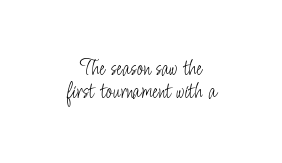
The image shows 24 px text type; set centered, tight line spacing (0.96x), normal letter spacing, not underlined.
